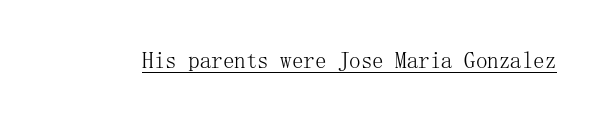
Q: Is the text bold? A: No.
Q: Is the text italic (slanted)? A: No, it is upright.
Q: Is the text underlined? A: Yes.
Q: Is the spacing between letters normal or unusually wide? A: Normal.
